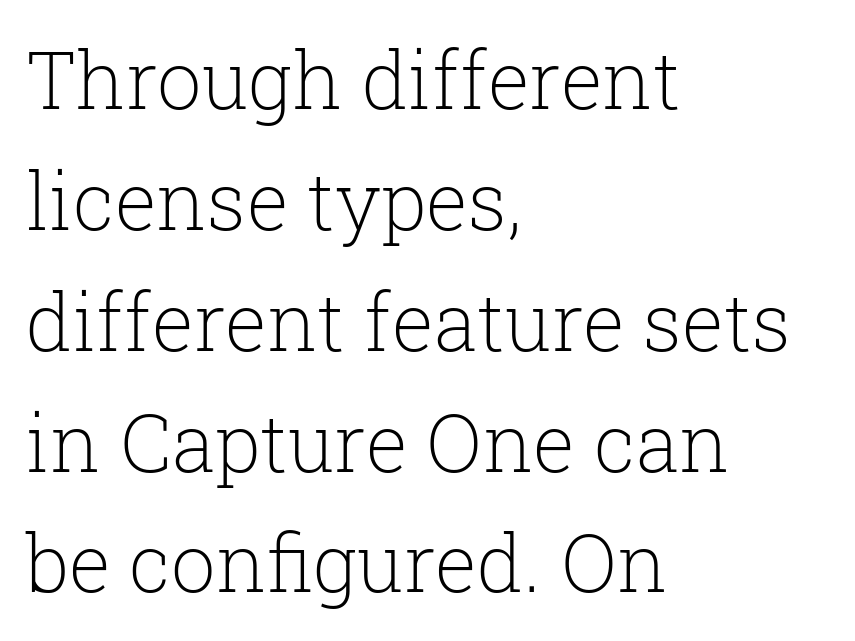
Q: Is the text bold? A: No.
Q: Is the text italic (slanted)? A: No, it is upright.
Q: Is the typeface a serif or a sans-serif typeface? A: Serif.
Q: Is the text underlined? A: No.
Q: How is the paragraph aligned? A: Left-aligned.
Q: Is the spacing between letters normal or unusually wide? A: Normal.
Q: Is the spacing between lines tight, normal or loose? A: Normal.
Q: Width (condensed, normal, or wide)? A: Normal.
Q: Stroke contrast? A: Low.
Q: x-height? A: Medium.
Q: Monospaced? A: No.
